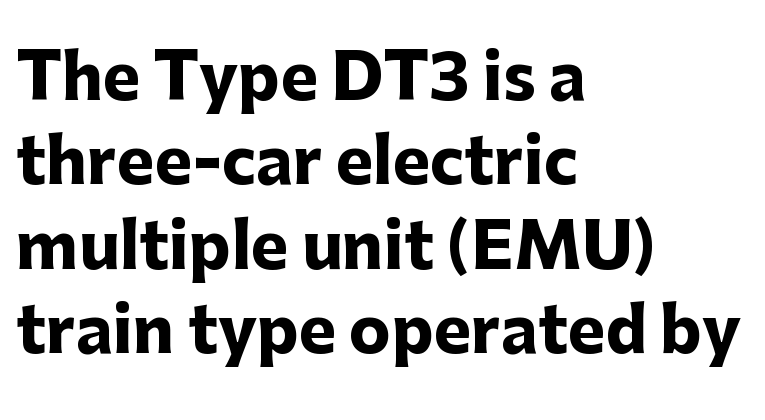
Q: Is the text bold? A: Yes.
Q: Is the text italic (slanted)? A: No, it is upright.
Q: Is the typeface a serif or a sans-serif typeface? A: Sans-serif.
Q: Is the text underlined? A: No.
Q: How is the paragraph aligned? A: Left-aligned.
Q: Is the spacing between letters normal or unusually wide? A: Normal.
Q: Is the spacing between lines tight, normal or loose? A: Normal.
Q: Width (condensed, normal, or wide)? A: Normal.
Q: Stroke contrast? A: Low.
Q: x-height? A: Medium.
Q: Monospaced? A: No.
